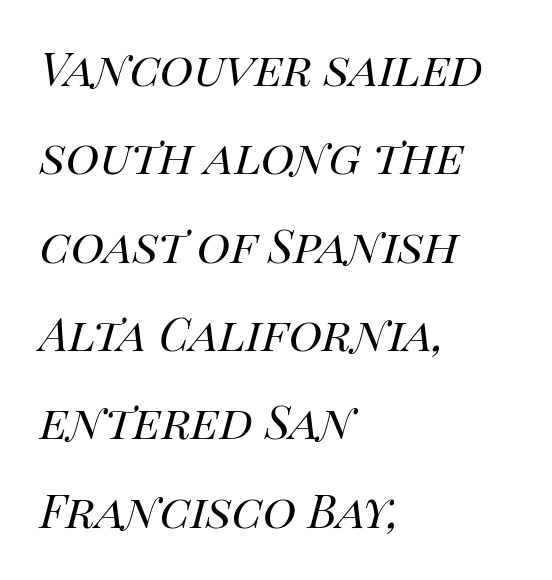
Does the copy run flush right? No — it runs flush left. Does the leading feel generous? No, just average. The whole block is typeset with a tilt. A typesetter would call this proportional, since set widths differ per character.
